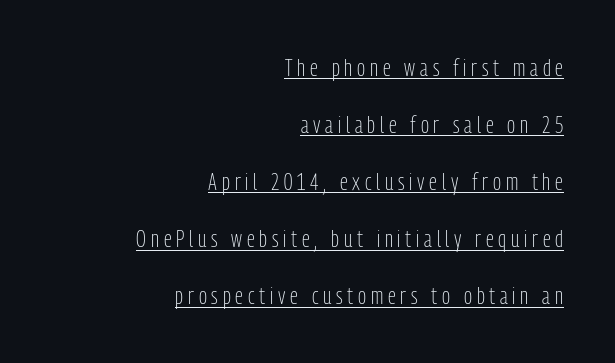
Q: Is the text bold? A: No.
Q: Is the text italic (slanted)? A: No, it is upright.
Q: Is the text underlined? A: Yes.
Q: How is the paragraph aligned? A: Right-aligned.
Q: Is the spacing between letters normal or unusually wide? A: Unusually wide.
Q: Is the spacing between lines tight, normal or loose? A: Loose.
